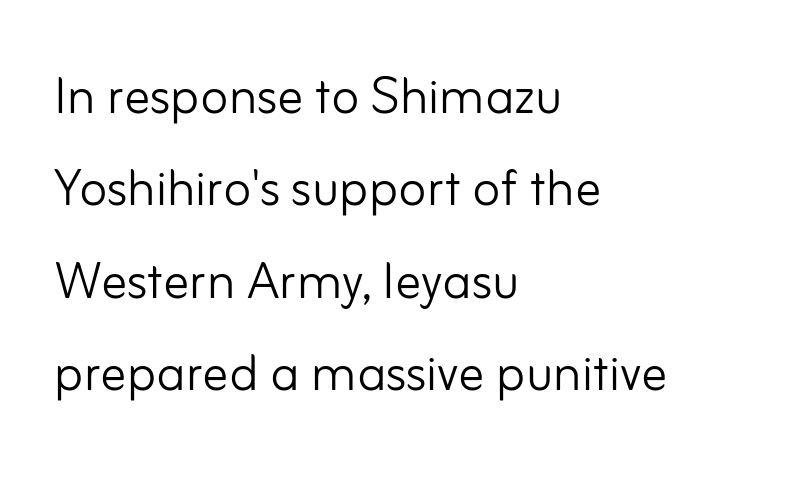
The image shows 65 px light sans-serif type, upright; set left-aligned, normal line spacing (1.42x), normal letter spacing, not underlined; low stroke contrast and a small x-height.
